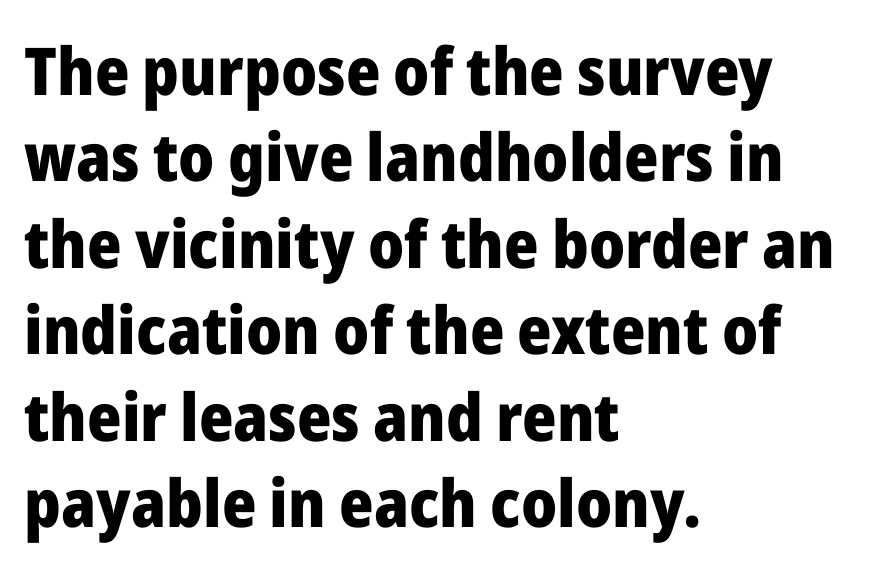
{"serif": "no", "italic": "no", "bold": "yes", "weight": "heavy", "width": "normal", "stroke_contrast": "low", "x_height": "medium", "monospaced": "no", "underline": "no", "align": "left", "line_spacing": "normal", "line_spacing_ratio": 1.31, "letter_spacing": "normal", "letter_spacing_em": 0.0, "glyph_px": 66}
